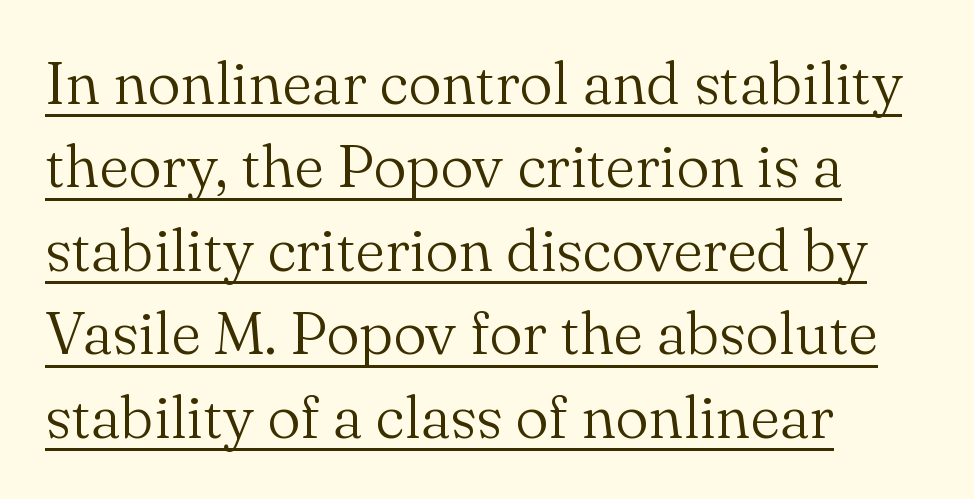
The lines sit at an ordinary, default distance from one another. Line starts are locked; line ends wander. No chunkiness to these letters — they're not bold. Stroke terminals: seriffed. When letters stand straight like this, we call the style roman or upright. You can see a thin bar hugging the bottom of the glyphs.
